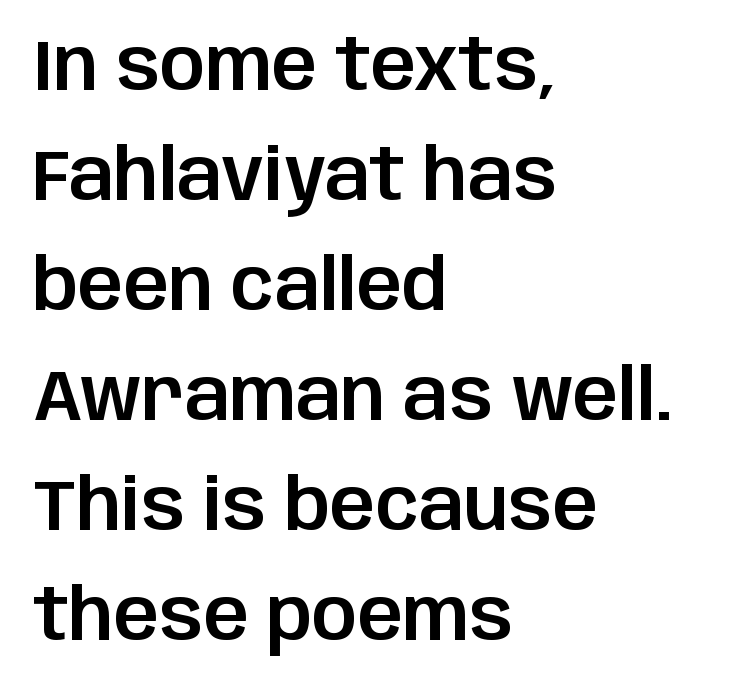
Q: Is the text italic (slanted)? A: No, it is upright.
Q: Is the typeface a serif or a sans-serif typeface? A: Sans-serif.
Q: Is the text underlined? A: No.
Q: How is the paragraph aligned? A: Left-aligned.
Q: Is the spacing between letters normal or unusually wide? A: Normal.
Q: Is the spacing between lines tight, normal or loose? A: Normal.
Q: Width (condensed, normal, or wide)? A: Normal.
Q: Stroke contrast? A: Low.
Q: x-height? A: Large.
Q: Monospaced? A: No.
